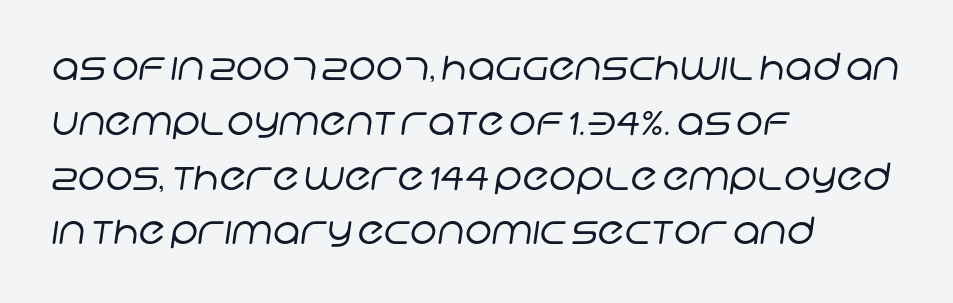
The image shows 37 px regular-weight sans-serif type; set left-aligned, normal line spacing (1.48x), normal letter spacing, not underlined; low stroke contrast and a large x-height.
